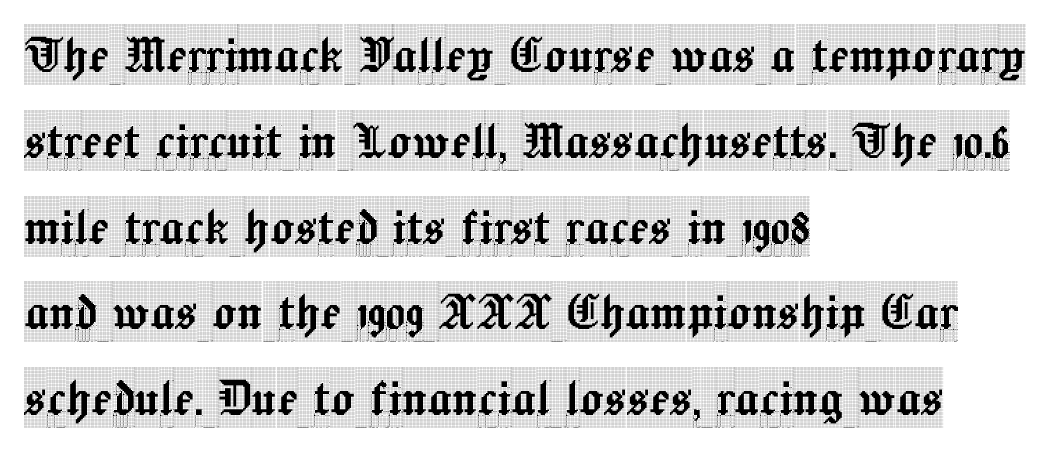
{"serif": "yes", "italic": "no", "width": "condensed", "x_height": "large", "monospaced": "no", "underline": "no", "align": "left", "line_spacing": "normal", "line_spacing_ratio": 1.43, "letter_spacing": "normal", "letter_spacing_em": 0.0, "glyph_px": 60}
